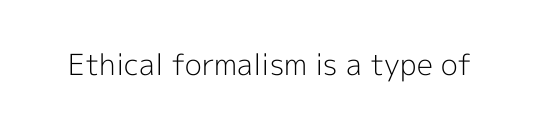
{"serif": "no", "italic": "no", "bold": "no", "weight": "light", "width": "normal", "x_height": "medium", "monospaced": "no", "underline": "no", "letter_spacing": "normal", "letter_spacing_em": 0.0, "glyph_px": 29}
